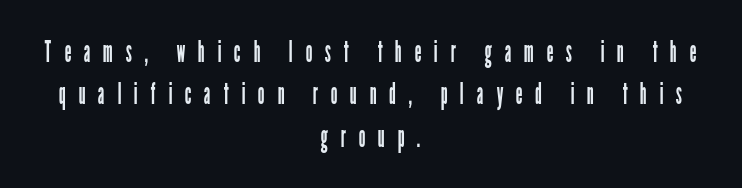
Q: Is the text bold? A: No.
Q: Is the text italic (slanted)? A: No, it is upright.
Q: Is the typeface a serif or a sans-serif typeface? A: Sans-serif.
Q: Is the text underlined? A: No.
Q: How is the paragraph aligned? A: Centered.
Q: Is the spacing between letters normal or unusually wide? A: Unusually wide.
Q: Is the spacing between lines tight, normal or loose? A: Normal.
Q: Width (condensed, normal, or wide)? A: Condensed.
Q: Stroke contrast? A: Low.
Q: x-height? A: Medium.
Q: Monospaced? A: No.
